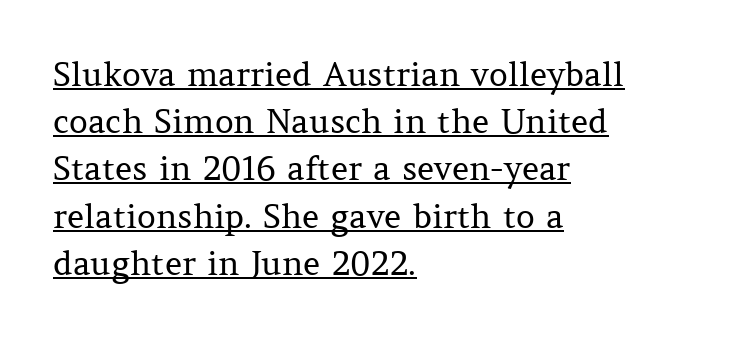
Q: Is the text bold? A: No.
Q: Is the text italic (slanted)? A: No, it is upright.
Q: Is the typeface a serif or a sans-serif typeface? A: Serif.
Q: Is the text underlined? A: Yes.
Q: How is the paragraph aligned? A: Left-aligned.
Q: Is the spacing between letters normal or unusually wide? A: Normal.
Q: Is the spacing between lines tight, normal or loose? A: Normal.
Q: Width (condensed, normal, or wide)? A: Normal.
Q: Stroke contrast? A: Medium.
Q: x-height? A: Medium.
Q: Monospaced? A: No.
